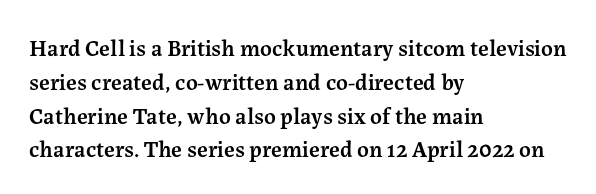
Upright lettering throughout. Reading down the block, your eye returns to a fixed left position each line. Strokes here are thickened, but only to semibold level. Evenly set lines give the paragraph a standard silhouette. Standard letterfit; no display-style spreading of the glyphs. Clear beneath every line of the passage.
